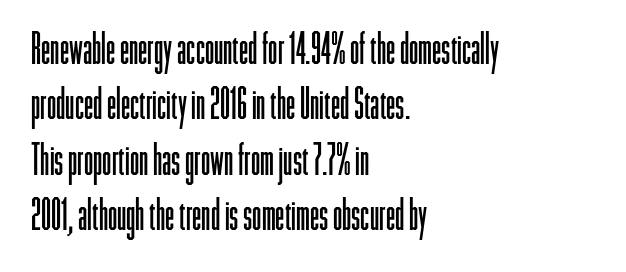
The image shows 42 px light, condensed sans-serif type, upright; set left-aligned, normal line spacing (1.32x), normal letter spacing, not underlined; low stroke contrast and a medium x-height.
